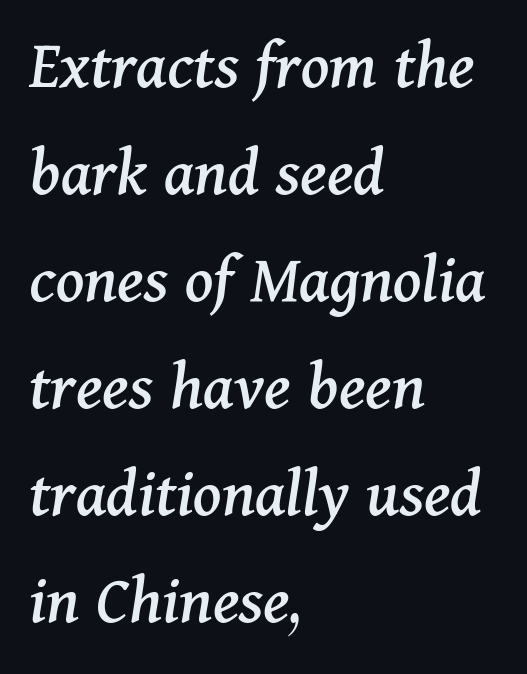
Note the varied advance widths — an 'i' is clearly narrower than an 'm'. Teacher's note: observe the even left margin — that is flush-left alignment. Classification — serif. Summary of vertical rhythm: regular, with standard interline spacing. These lines were composed using italics. Lines of text with bare space underneath.
